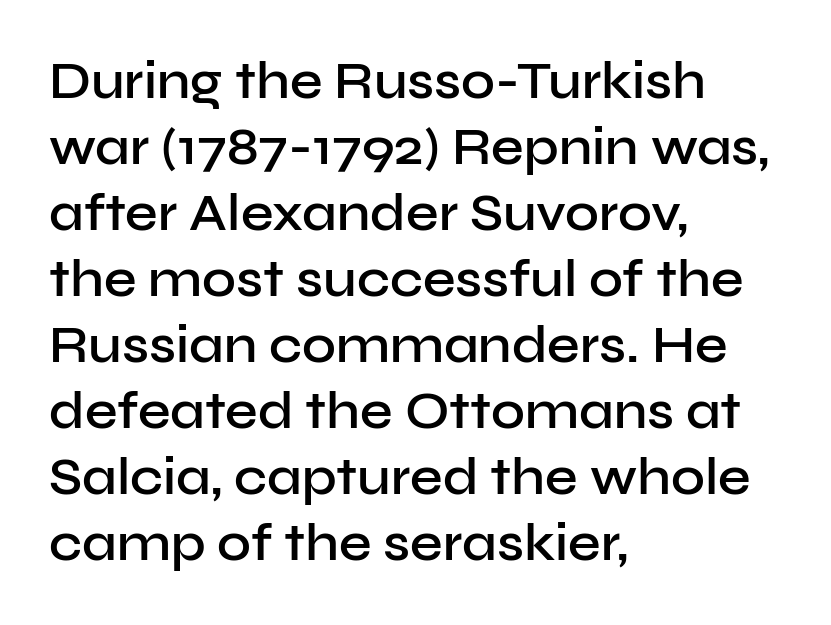
The image shows 52 px semibold sans-serif type, upright; set left-aligned, normal line spacing (1.27x), normal letter spacing, not underlined; low stroke contrast and a medium x-height.
